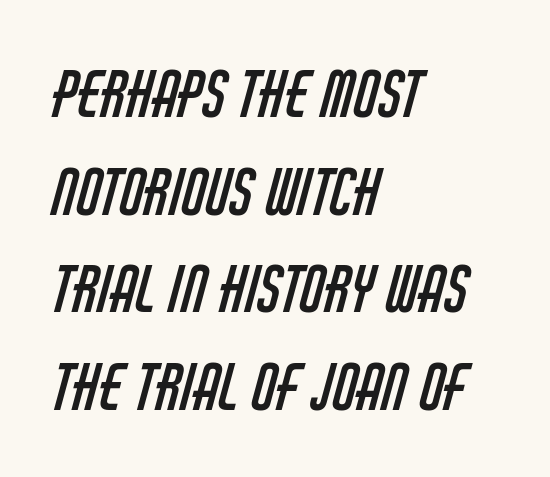
The image shows 63 px regular-weight, condensed sans-serif type; set left-aligned, normal line spacing (1.55x), normal letter spacing, not underlined; low stroke contrast and a large x-height.
